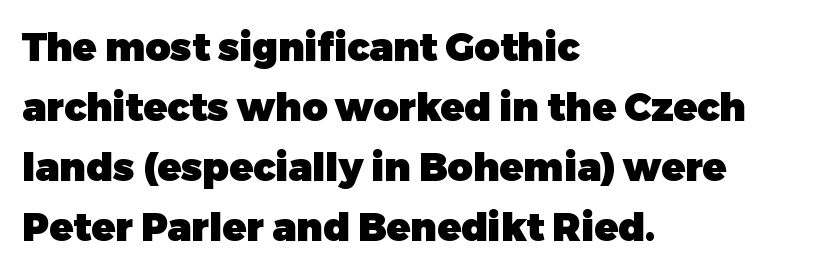
The face used here is a sans, in the tradition of grotesques and geometrics. The specimen omits any rule beneath the text block's lines. Summary of weight: heavy, a full bold. Each new line begins a customary step beneath the previous one. Quick note: not italic, upright.
